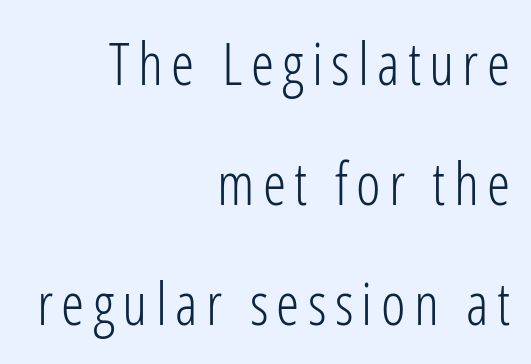
Q: Is the text bold? A: No.
Q: Is the text italic (slanted)? A: No, it is upright.
Q: Is the typeface a serif or a sans-serif typeface? A: Sans-serif.
Q: Is the text underlined? A: No.
Q: How is the paragraph aligned? A: Right-aligned.
Q: Is the spacing between lines tight, normal or loose? A: Loose.
Q: Width (condensed, normal, or wide)? A: Condensed.
Q: Stroke contrast? A: Low.
Q: x-height? A: Medium.
Q: Monospaced? A: No.
